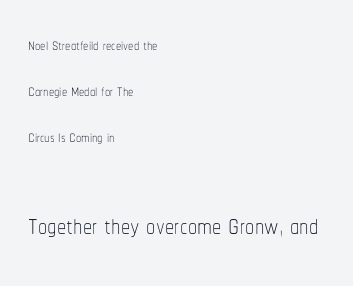
{"italic": "no", "bold": "no", "weight": "thin", "width": "condensed", "stroke_contrast": "low", "x_height": "medium", "monospaced": "no", "underline": "no", "align": "left", "line_spacing": "loose", "line_spacing_ratio": 2.2, "letter_spacing": "normal", "letter_spacing_em": 0.0, "larger_block": "second", "size_ratio": 1.76, "glyph_px": 37}
